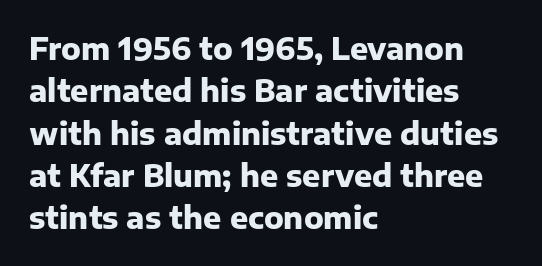
Leading: standard. Default kerning and tracking; the words read as compact shapes. The face used here is proportionally spaced, like ordinary book or web type. This is roman type, the default non-slanted kind. A typesetter would label this face a sans. These lines stack with their left ends in a neat column.
